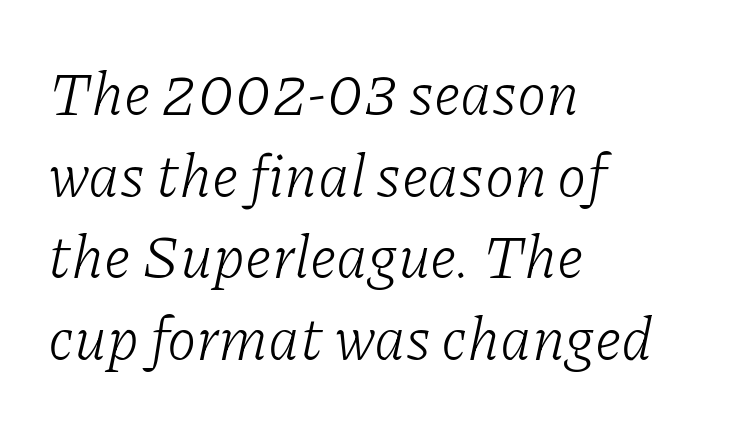
{"serif": "yes", "italic": "yes", "lean": "right", "slant_degrees": 11, "bold": "no", "weight": "light", "width": "normal", "stroke_contrast": "low", "x_height": "medium", "monospaced": "no", "underline": "no", "align": "left", "line_spacing": "normal", "line_spacing_ratio": 1.36, "letter_spacing": "normal", "letter_spacing_em": 0.0, "glyph_px": 60}
